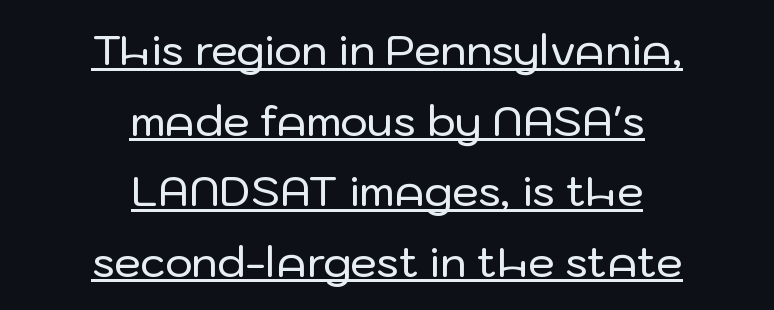
Q: Is the text italic (slanted)? A: No, it is upright.
Q: Is the typeface a serif or a sans-serif typeface? A: Sans-serif.
Q: Is the text underlined? A: Yes.
Q: How is the paragraph aligned? A: Centered.
Q: Is the spacing between letters normal or unusually wide? A: Normal.
Q: Is the spacing between lines tight, normal or loose? A: Normal.
Q: Width (condensed, normal, or wide)? A: Normal.
Q: Stroke contrast? A: Low.
Q: x-height? A: Medium.
Q: Monospaced? A: No.
